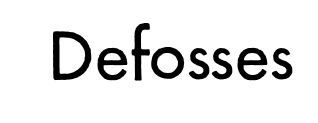
A bare baseline throughout the passage. Characters remain perfectly vertical along every line. Standard letterfit; no display-style spreading of the glyphs. Character widths vary here, with narrow letters taking less room than wide ones. No chunkiness to these letters — they're not bold.
